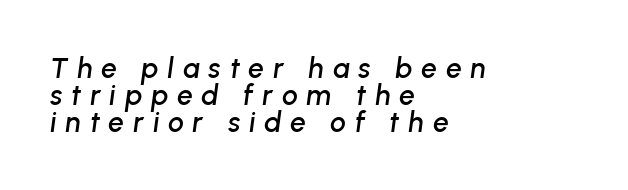
Q: Is the text italic (slanted)? A: Yes, it leans right by about 8 degrees.
Q: Is the text underlined? A: No.
Q: How is the paragraph aligned? A: Left-aligned.
Q: Is the spacing between letters normal or unusually wide? A: Unusually wide.
Q: Is the spacing between lines tight, normal or loose? A: Tight.
Q: Width (condensed, normal, or wide)? A: Normal.
Q: Stroke contrast? A: Low.
Q: x-height? A: Medium.
Q: Monospaced? A: No.
